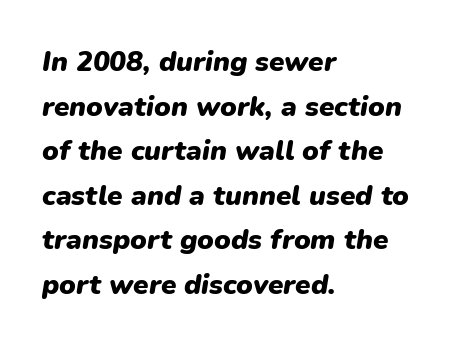
The image shows 28 px heavy type, italic (leaning right); set left-aligned, normal line spacing (1.59x), normal letter spacing, not underlined; low stroke contrast and a medium x-height.
